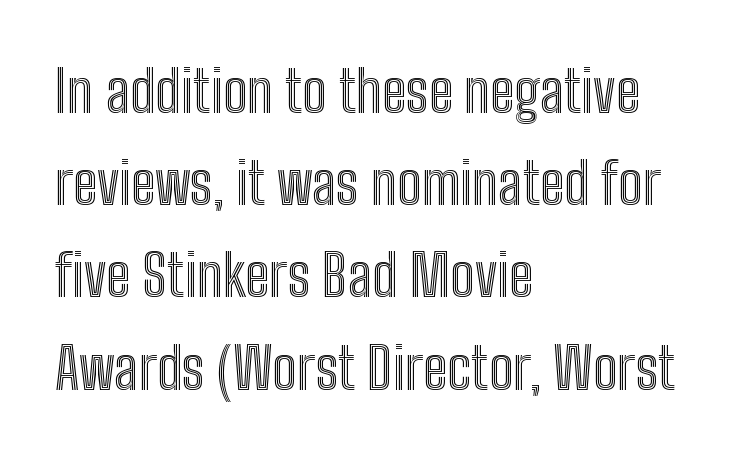
{"italic": "no", "width": "condensed", "x_height": "medium", "monospaced": "no", "underline": "no", "align": "left", "line_spacing": "normal", "line_spacing_ratio": 1.59, "letter_spacing": "normal", "letter_spacing_em": 0.0, "glyph_px": 58}
